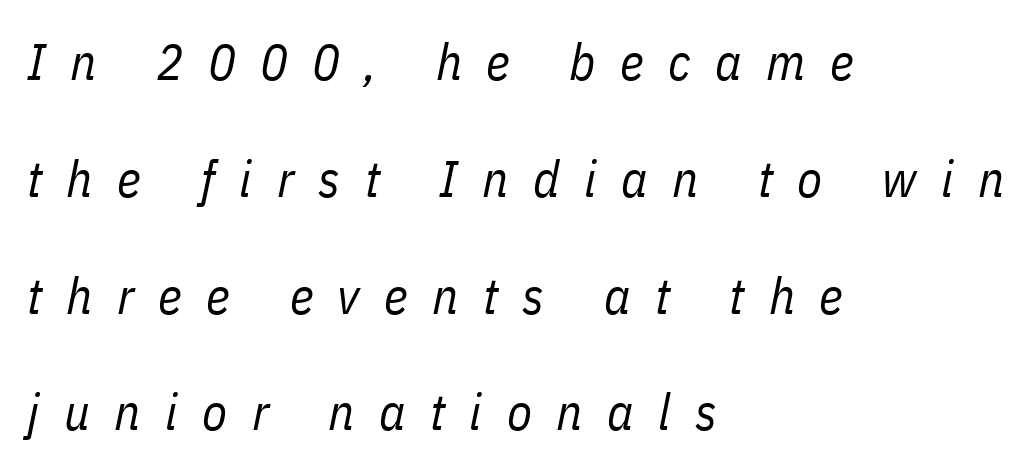
Vertically, the passage feels expansive, rows floating well apart. Stems here are at most as thick as an everyday book face. Proportional: the letters do not fall into vertical columns. There is plenty of visible air inserted between adjacent glyphs. The rag falls on the right side of this text block.
